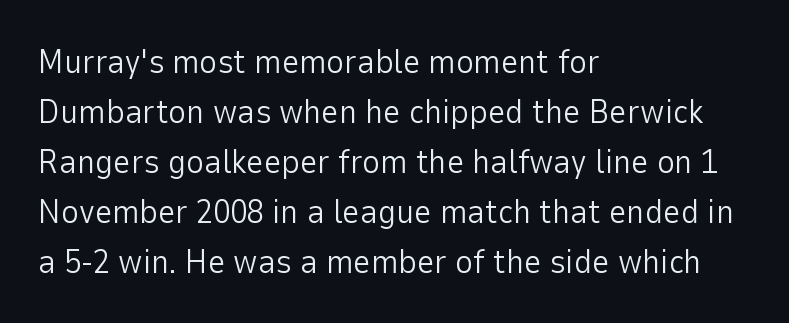
{"serif": "no", "italic": "no", "bold": "no", "weight": "light", "width": "normal", "stroke_contrast": "low", "x_height": "medium", "monospaced": "no", "underline": "no", "align": "left", "line_spacing": "normal", "line_spacing_ratio": 1.47, "letter_spacing": "normal", "letter_spacing_em": 0.0, "glyph_px": 34}
